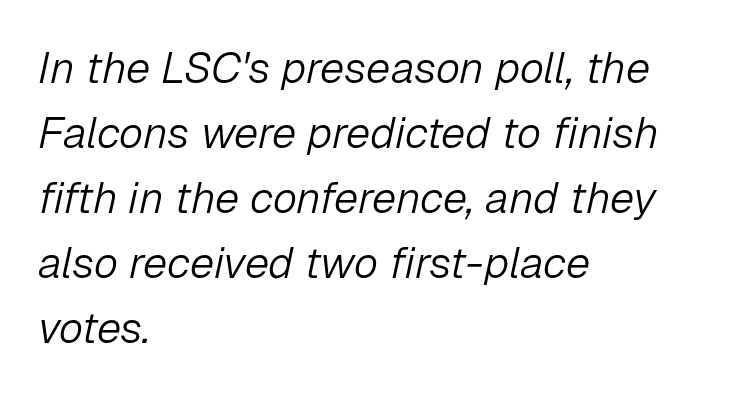
Q: Is the text bold? A: No.
Q: Is the text italic (slanted)? A: Yes, it leans right by about 12 degrees.
Q: Is the text underlined? A: No.
Q: How is the paragraph aligned? A: Left-aligned.
Q: Is the spacing between letters normal or unusually wide? A: Normal.
Q: Is the spacing between lines tight, normal or loose? A: Normal.
Q: Width (condensed, normal, or wide)? A: Normal.
Q: Stroke contrast? A: Low.
Q: x-height? A: Medium.
Q: Monospaced? A: No.
